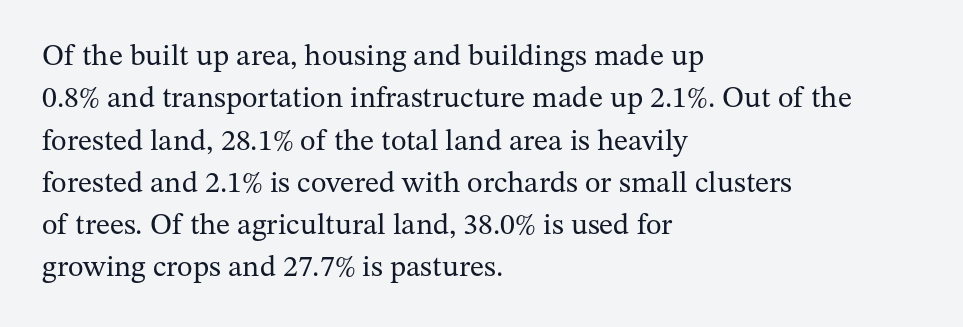
Little horizontal feet cap the strokes, marking this as serif type. This sample uses an upright cut, with every glyph sitting square on the baseline. The space directly below the letters is spotless. The passage shown stacks its lines at a standard gap.
